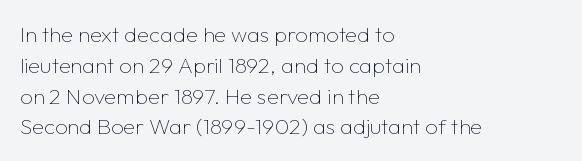
Q: Is the text bold? A: No.
Q: Is the text italic (slanted)? A: No, it is upright.
Q: Is the text underlined? A: No.
Q: How is the paragraph aligned? A: Left-aligned.
Q: Is the spacing between letters normal or unusually wide? A: Normal.
Q: Is the spacing between lines tight, normal or loose? A: Normal.
